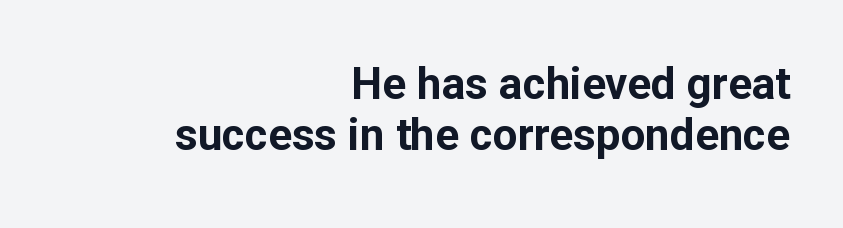
A roman cut, with each character standing at attention. The rendering uses natural spacing where letterforms have individual widths. Compared with a flush-left layout, this one pins lines to the opposite, right side. Classification — sans serif. I'd describe the lettering as bold — thick and assertive.
